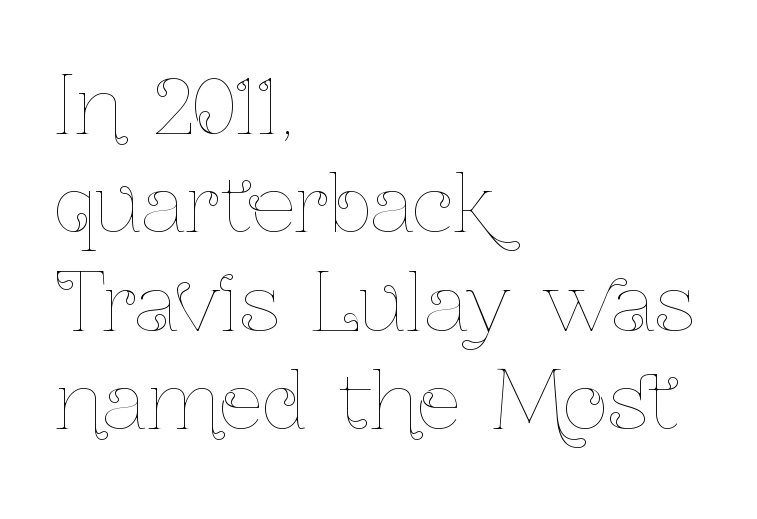
Regarding leading, the lines here are spaced in the standard way. In CSS terms this would be text-align: left. A bare baseline throughout the passage. Posture: straight, roman, zero tilt.
